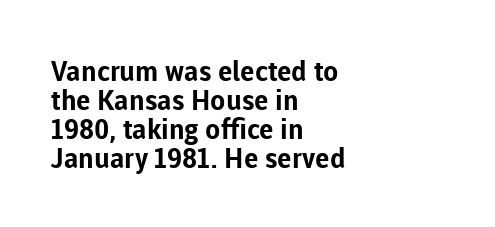
Q: Is the text bold? A: Yes.
Q: Is the text italic (slanted)? A: No, it is upright.
Q: Is the typeface a serif or a sans-serif typeface? A: Sans-serif.
Q: Is the text underlined? A: No.
Q: How is the paragraph aligned? A: Left-aligned.
Q: Is the spacing between letters normal or unusually wide? A: Normal.
Q: Is the spacing between lines tight, normal or loose? A: Tight.
Q: Width (condensed, normal, or wide)? A: Normal.
Q: Stroke contrast? A: Low.
Q: x-height? A: Medium.
Q: Monospaced? A: No.
